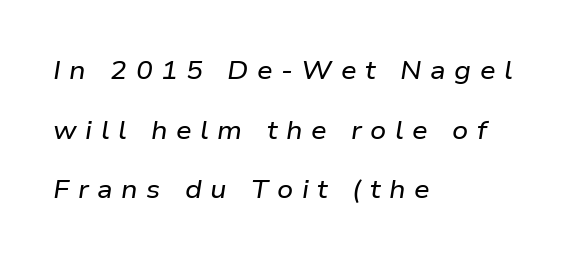
{"italic": "yes", "lean": "right", "slant_degrees": 9, "underline": "no", "align": "left", "line_spacing": "loose", "line_spacing_ratio": 2.39, "letter_spacing": "wide", "letter_spacing_em": 0.34, "glyph_px": 25}
